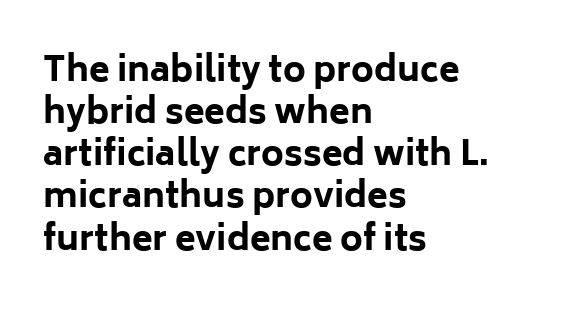
Q: Is the text bold? A: Yes.
Q: Is the text italic (slanted)? A: No, it is upright.
Q: Is the typeface a serif or a sans-serif typeface? A: Sans-serif.
Q: Is the text underlined? A: No.
Q: How is the paragraph aligned? A: Left-aligned.
Q: Is the spacing between letters normal or unusually wide? A: Normal.
Q: Width (condensed, normal, or wide)? A: Normal.
Q: Stroke contrast? A: Low.
Q: x-height? A: Medium.
Q: Monospaced? A: No.
